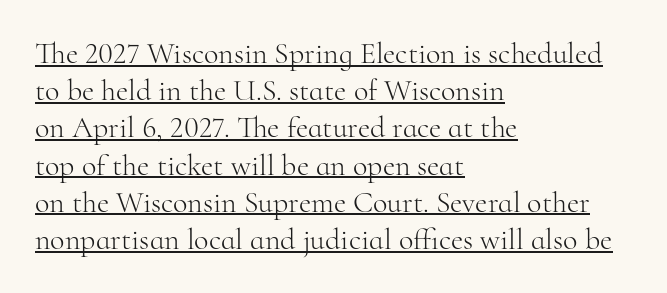
{"serif": "yes", "italic": "no", "bold": "no", "weight": "light", "width": "normal", "stroke_contrast": "high", "x_height": "small", "monospaced": "no", "underline": "yes", "align": "left", "line_spacing_ratio": 1.24, "letter_spacing": "normal", "letter_spacing_em": 0.0, "glyph_px": 30}
